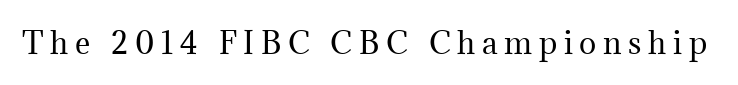
The image shows 29 px regular-weight serif type, upright; set unusually wide letter spacing (+0.23 em), not underlined; medium stroke contrast and a medium x-height.
